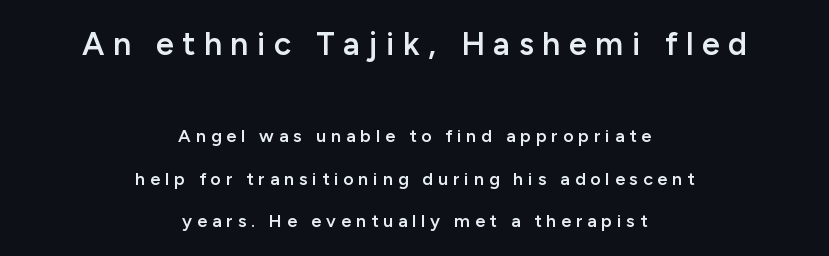
The gap between lines stays unmarked. These words are printed semibold, heavier than regular yet not bold. These lines stand farther apart than default settings would place them. When letters stand straight like this, we call the style roman or upright. The face used here is proportionally spaced, like ordinary book or web type.
